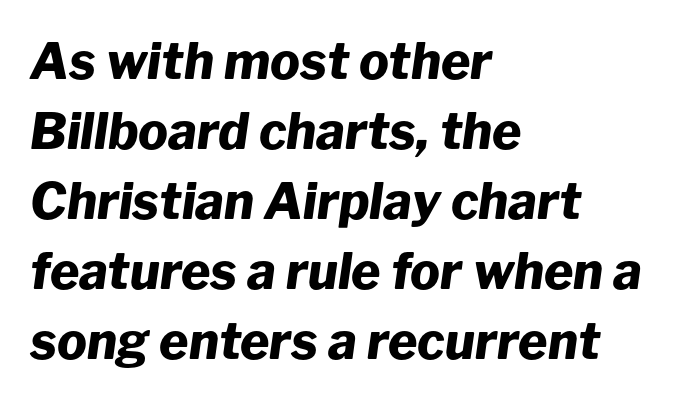
The image shows 50 px heavy type, italic (leaning right); set left-aligned, normal line spacing (1.4x), normal letter spacing, not underlined; low stroke contrast and a medium x-height.
